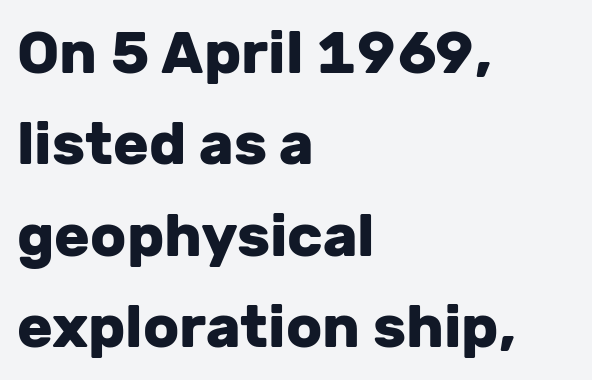
{"serif": "no", "italic": "no", "bold": "yes", "weight": "heavy", "width": "normal", "stroke_contrast": "low", "x_height": "medium", "monospaced": "no", "underline": "no", "align": "left", "line_spacing": "normal", "line_spacing_ratio": 1.55, "letter_spacing": "normal", "letter_spacing_em": 0.0, "glyph_px": 59}
